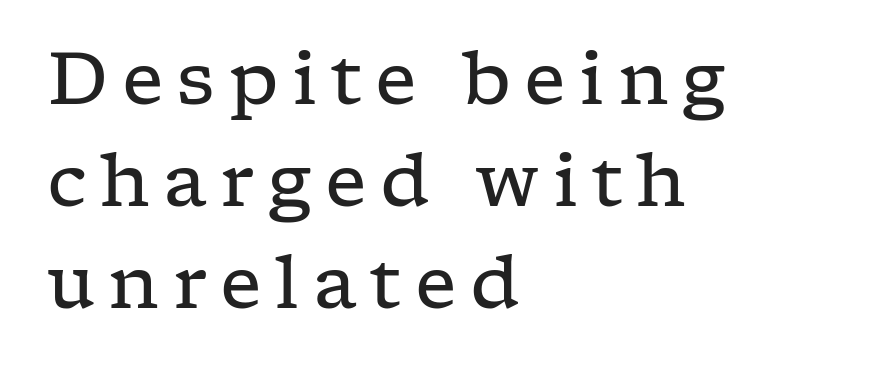
These lines are rendered in a variable-pitch font. Is there any slant? The stems are plumb. Letters have the restrained weight of plain body copy at most. The baseline area is clear. Each new line begins a customary step beneath the previous one. The face used here is seriffed, in the tradition of book romans.
